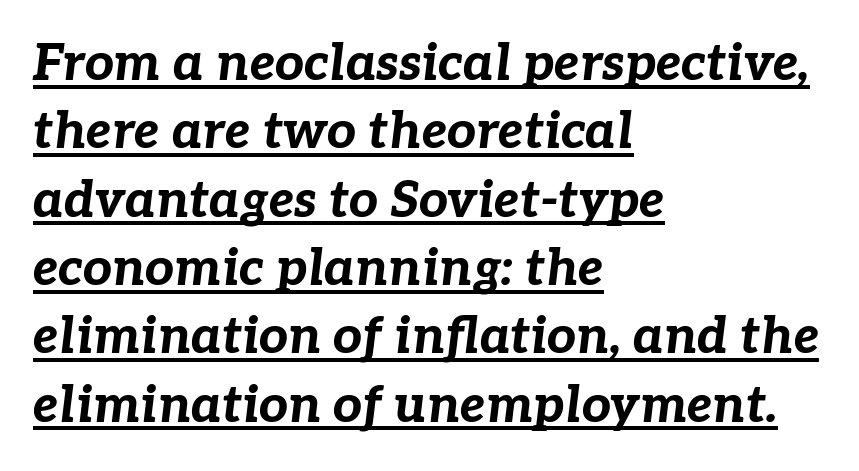
The image shows 51 px bold type, italic (leaning right); set left-aligned, normal line spacing (1.34x), normal letter spacing, underlined; low stroke contrast and a medium x-height.
